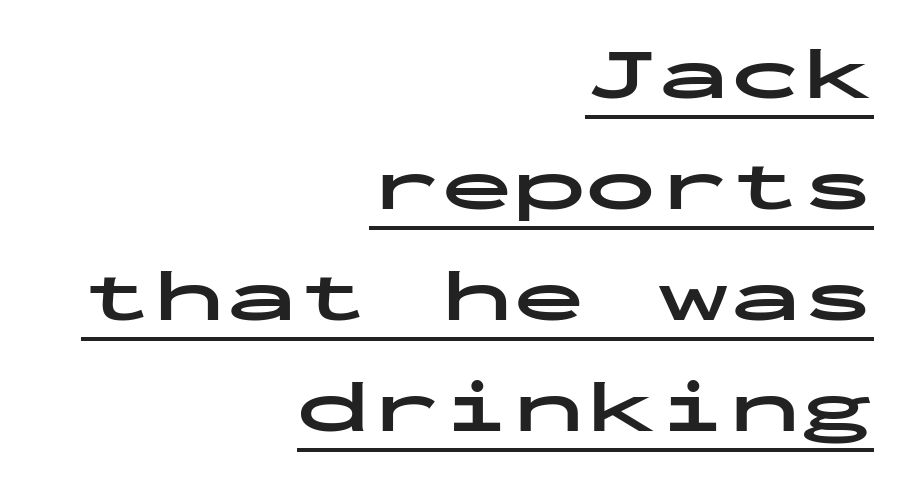
{"serif": "no", "italic": "no", "bold": "yes", "weight": "bold", "width": "wide", "stroke_contrast": "low", "x_height": "medium", "monospaced": "yes", "underline": "yes", "align": "right", "line_spacing": "normal", "line_spacing_ratio": 1.54, "letter_spacing": "normal", "letter_spacing_em": 0.0, "glyph_px": 72}
